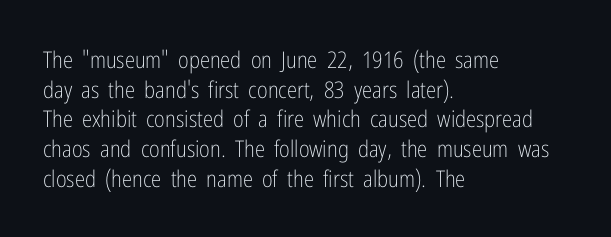
Q: Is the text bold? A: No.
Q: Is the text italic (slanted)? A: No, it is upright.
Q: Is the text underlined? A: No.
Q: How is the paragraph aligned? A: Left-aligned.
Q: Is the spacing between letters normal or unusually wide? A: Normal.
Q: Is the spacing between lines tight, normal or loose? A: Normal.
